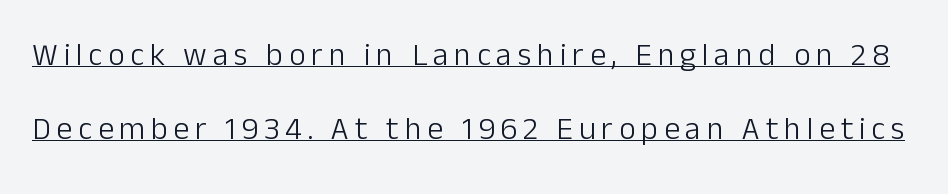
Q: Is the text bold? A: No.
Q: Is the text italic (slanted)? A: No, it is upright.
Q: Is the typeface a serif or a sans-serif typeface? A: Sans-serif.
Q: Is the text underlined? A: Yes.
Q: Is the spacing between lines tight, normal or loose? A: Loose.
Q: Width (condensed, normal, or wide)? A: Normal.
Q: Stroke contrast? A: Low.
Q: x-height? A: Medium.
Q: Monospaced? A: No.
